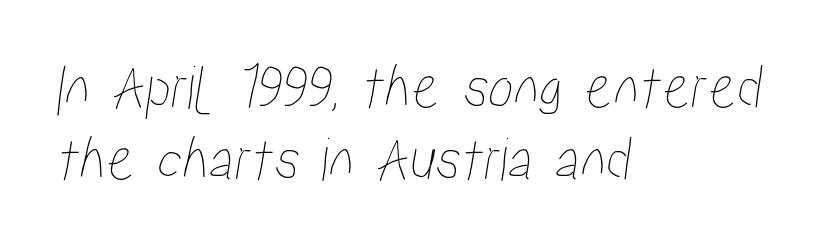
The compositor pushed each line to the left boundary. Notice how descenders almost collide with the ascenders below — that's tight leading. Type without underlining. Glyph-to-glyph distance matches everyday printed text.
